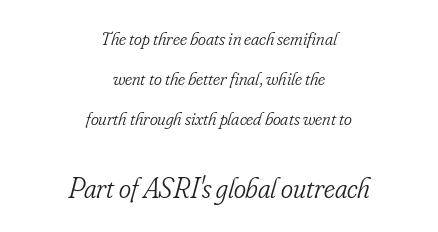
The image shows 29 px light, condensed serif type, italic (leaning right); set centered, loose line spacing (2.1x), normal letter spacing, not underlined; the second (bottom) block is 1.53x larger; low stroke contrast and a small x-height.
